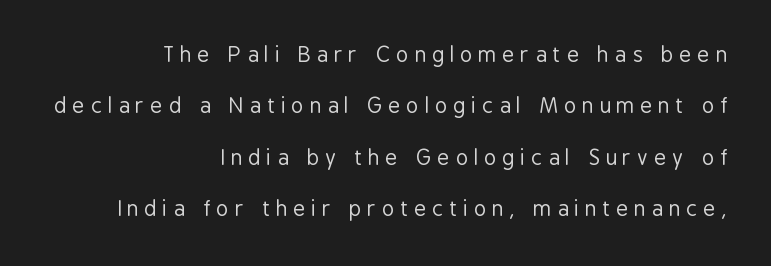
Q: Is the text bold? A: No.
Q: Is the text italic (slanted)? A: No, it is upright.
Q: Is the text underlined? A: No.
Q: How is the paragraph aligned? A: Right-aligned.
Q: Is the spacing between letters normal or unusually wide? A: Unusually wide.
Q: Is the spacing between lines tight, normal or loose? A: Loose.
